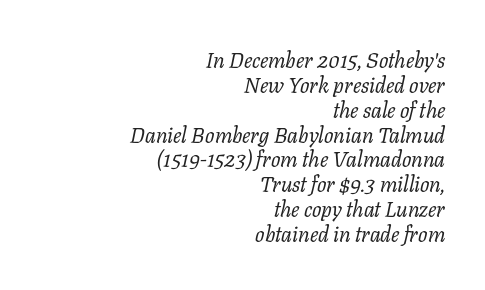
{"italic": "yes", "lean": "right", "slant_degrees": 11, "bold": "no", "underline": "no", "align": "right", "line_spacing": "tight", "line_spacing_ratio": 1.13, "letter_spacing": "normal", "letter_spacing_em": 0.0, "glyph_px": 22}
